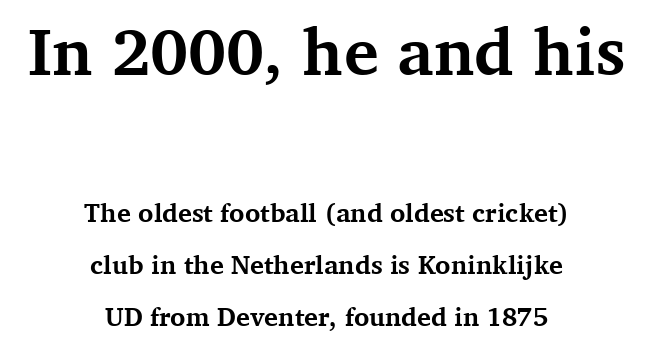
The image shows 65 px bold serif type, upright; set centered, loose line spacing (1.99x), normal letter spacing, not underlined; the first (top) block is 2.5x larger; medium stroke contrast and a medium x-height.
